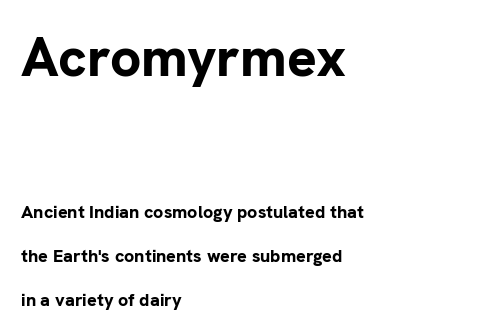
Check where the strokes stop: nothing finishes them off — pure sans. Horizontal alignment here is leftward, the default for most running prose. You could not count columns in this text — the font is proportionally spaced. Notice how thick the strokes are: this is what a full bold looks like. Widely set lines give the paragraph a tall, airy silhouette.
